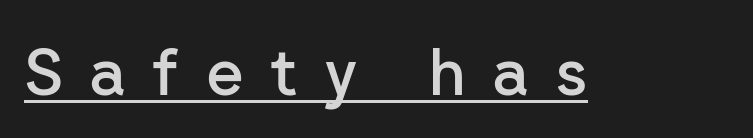
{"serif": "no", "italic": "no", "bold": "semi", "weight": "semibold", "width": "normal", "stroke_contrast": "low", "x_height": "medium", "monospaced": "no", "underline": "yes", "letter_spacing": "wide", "letter_spacing_em": 0.4, "glyph_px": 65}
